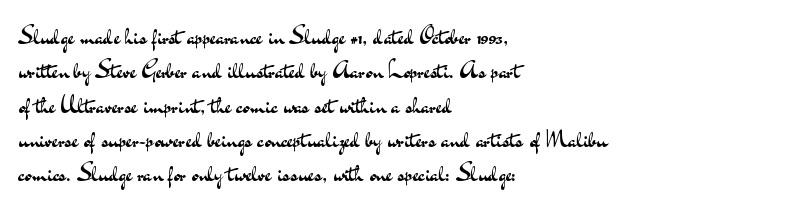
Q: Is the text bold? A: No.
Q: Is the text italic (slanted)? A: Yes.
Q: Is the text underlined? A: No.
Q: How is the paragraph aligned? A: Left-aligned.
Q: Is the spacing between letters normal or unusually wide? A: Normal.
Q: Is the spacing between lines tight, normal or loose? A: Normal.
